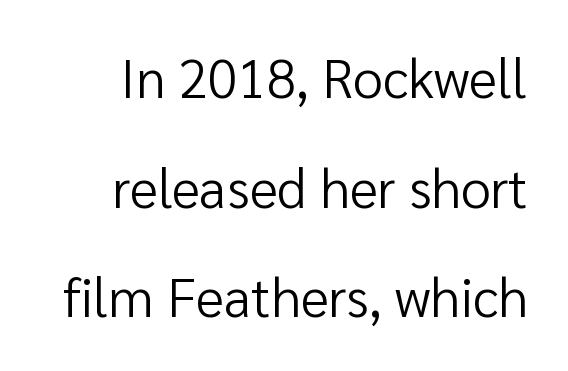
{"serif": "no", "italic": "no", "bold": "no", "weight": "regular", "width": "normal", "stroke_contrast": "low", "x_height": "medium", "monospaced": "no", "underline": "no", "line_spacing": "loose", "line_spacing_ratio": 2.03, "letter_spacing": "normal", "letter_spacing_em": 0.0, "glyph_px": 54}
